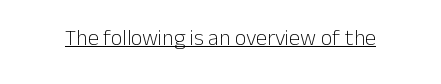
Does a line run under the words? Yes, clearly. Each word holds together tightly as a unit, with standard inter-letter gaps. When letters stand straight like this, we call the style roman or upright. Compared with a typical body face, this is equally light or lighter still.
